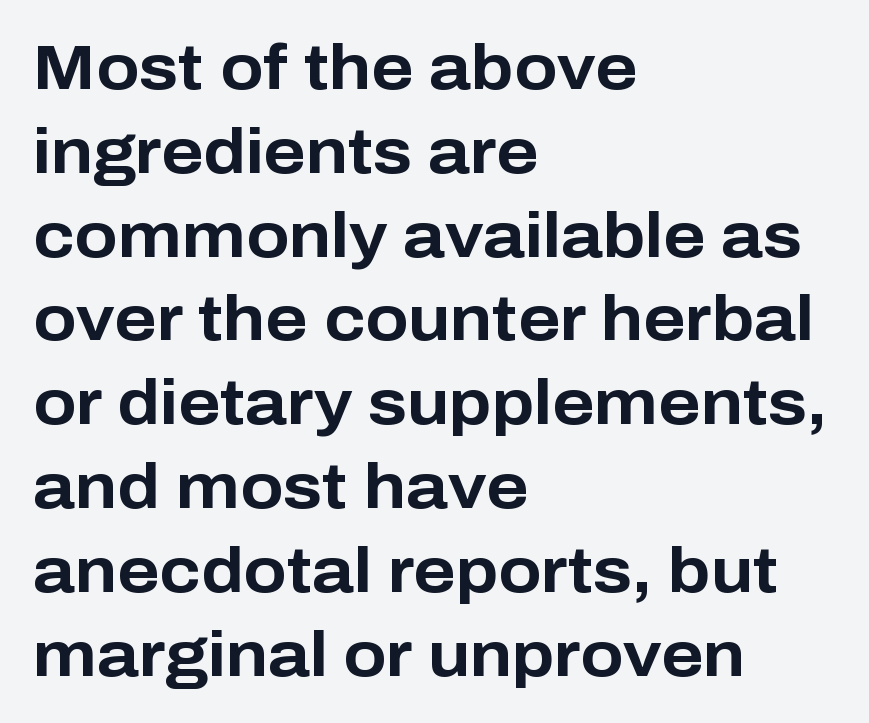
The image shows 63 px bold sans-serif type, upright; set left-aligned, normal line spacing (1.33x), normal letter spacing, not underlined; low stroke contrast and a medium x-height.
